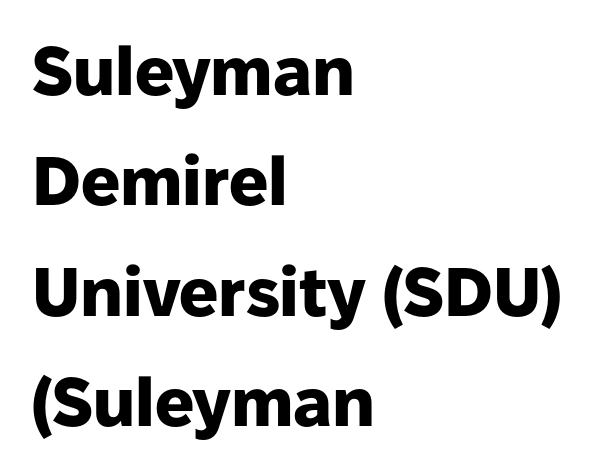
{"serif": "no", "italic": "no", "bold": "yes", "weight": "heavy", "width": "normal", "stroke_contrast": "low", "x_height": "medium", "monospaced": "no", "underline": "no", "align": "left", "line_spacing": "normal", "line_spacing_ratio": 1.6, "letter_spacing": "normal", "letter_spacing_em": 0.0, "glyph_px": 69}
